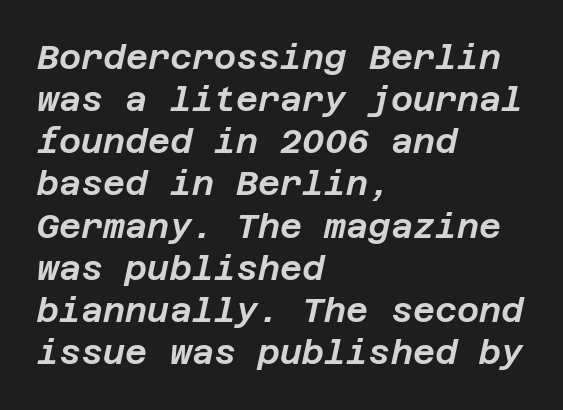
The image shows 34 px text type, italic (leaning right); set left-aligned, line spacing 1.24x, normal letter spacing, not underlined; low stroke contrast and a large x-height.
